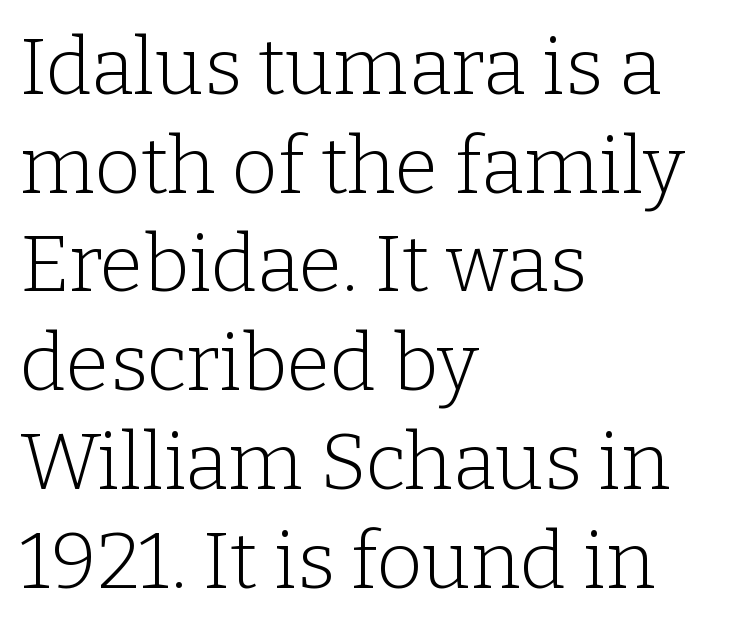
{"serif": "yes", "italic": "no", "bold": "no", "weight": "light", "width": "normal", "stroke_contrast": "low", "x_height": "medium", "monospaced": "no", "underline": "no", "align": "left", "line_spacing": "normal", "line_spacing_ratio": 1.25, "letter_spacing": "normal", "letter_spacing_em": 0.0, "glyph_px": 79}
